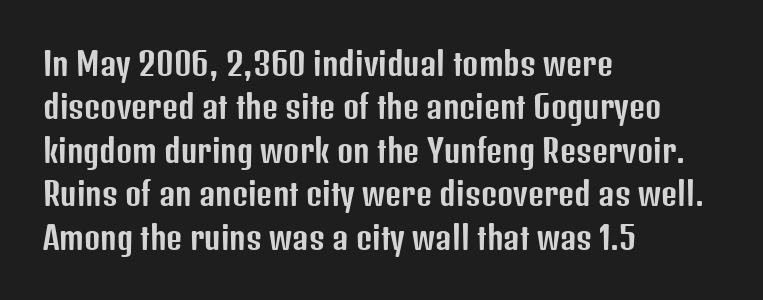
{"serif": "no", "italic": "no", "width": "condensed", "stroke_contrast": "low", "x_height": "medium", "monospaced": "no", "underline": "no", "align": "left", "line_spacing": "normal", "line_spacing_ratio": 1.4, "letter_spacing": "normal", "letter_spacing_em": 0.0, "glyph_px": 31}
